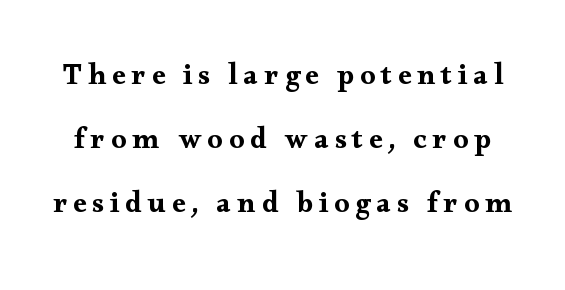
The face used here is rendered with a markedly widened letterfit. Vertical strokes here are truly vertical. The line-height multiplier appears high, well above default. The baseline area is clear. The passage shown is typed in a proportional face where columns would drift.
